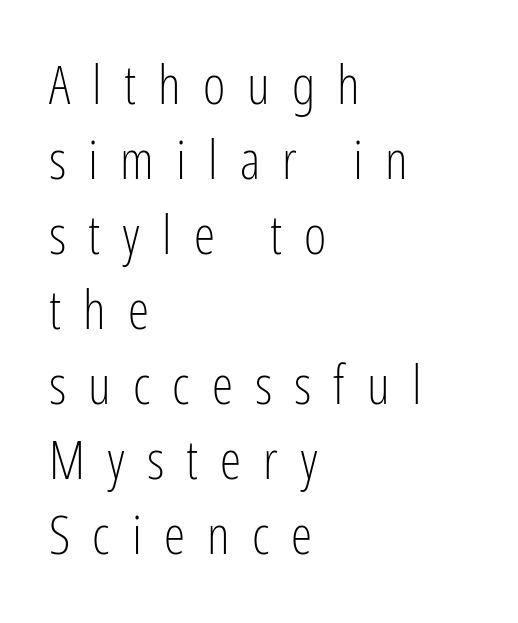
The image shows 54 px light, condensed sans-serif type, upright; set left-aligned, normal line spacing (1.39x), unusually wide letter spacing (+0.41 em), not underlined; low stroke contrast and a medium x-height.
